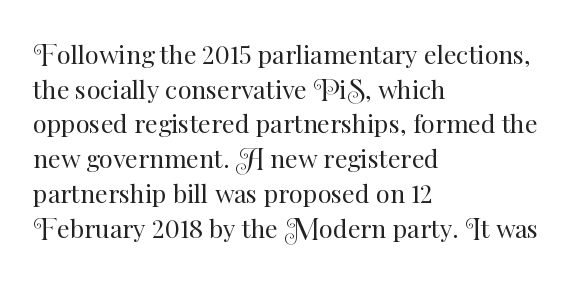
Q: Is the text bold? A: No.
Q: Is the text italic (slanted)? A: No, it is upright.
Q: Is the text underlined? A: No.
Q: How is the paragraph aligned? A: Left-aligned.
Q: Is the spacing between letters normal or unusually wide? A: Normal.
Q: Is the spacing between lines tight, normal or loose? A: Normal.
